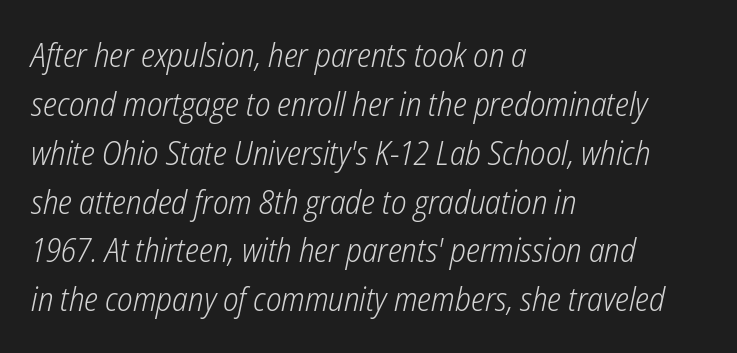
These lines are rendered in a variable-pitch font. This sample is left-justified, so line endings fall wherever the words run out. The line-height multiplier appears to be the usual default. No heavy texture on the line: the type isn't bold. Inter-character spacing is left at the font's built-in metrics.
